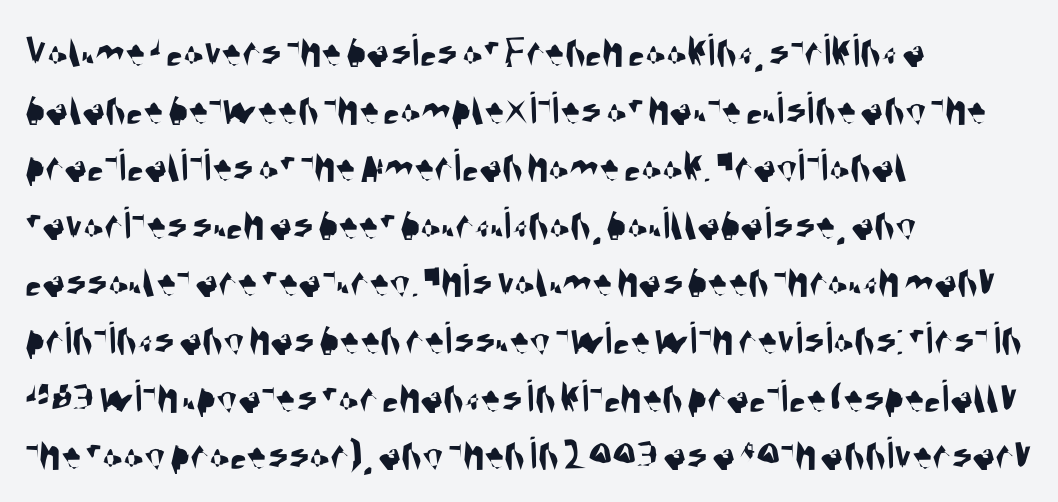
Short and long lines alike share a common starting point at left. The horizontal fit of the characters is conventional and even. The letters advance in unequal steps, a hallmark of proportional type. No word sits above an underline. Type style note: lacks serifs.
